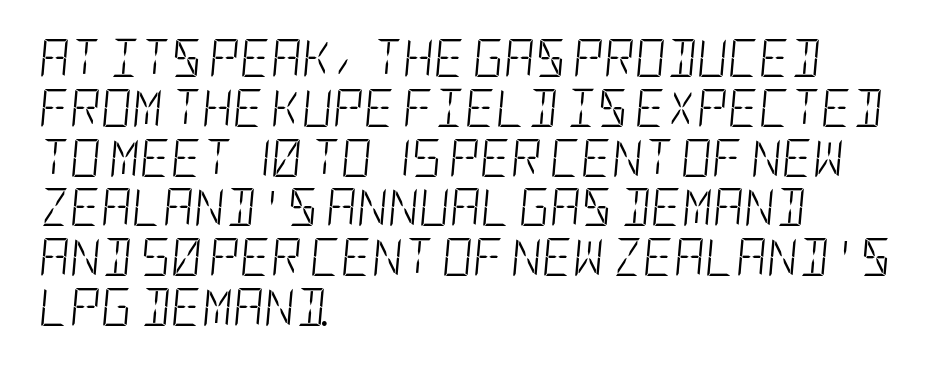
Beneath every word, the page is bare. The letters look calm and open, with moderate or lighter stems. Interline gaps are of average width in this sample. The font's italic variant was chosen for this text. Does the copy run flush right? No — it runs flush left. Compared with typical body copy, the letter spacing here is the same.
